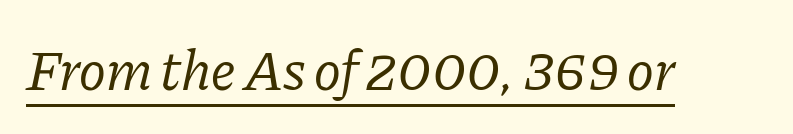
The letters advance in unequal steps, a hallmark of proportional type. Italic: yes, the glyphs are oblique. Compared with a typical body face, this is equally light or lighter still. Little horizontal feet cap the strokes, marking this as serif type. This rendering leaves character spacing at its baseline value. Emphasis is given by a line drawn under the lettering.
